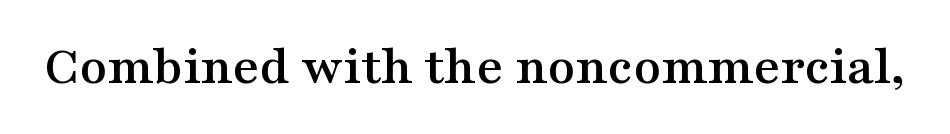
Font category for this specimen: serif. Do the characters align in a grid? No, the font is proportional. Caption: standard tracking, unaltered. Check the space under the baseline: it is left empty. Every character sits straight up, as roman type does.
